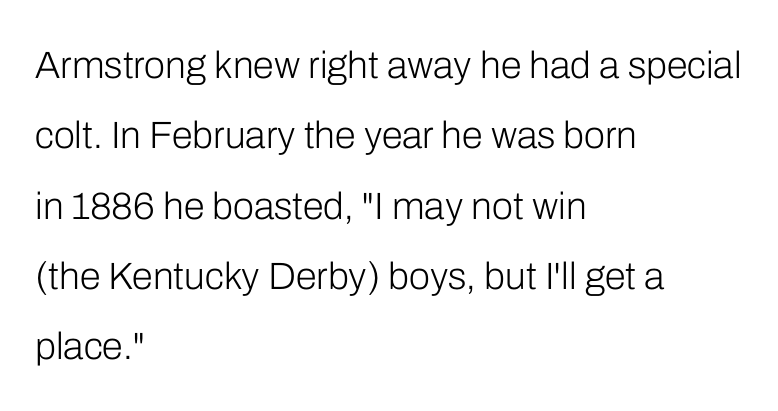
{"serif": "no", "italic": "no", "bold": "no", "weight": "light", "width": "normal", "stroke_contrast": "low", "x_height": "medium", "monospaced": "no", "underline": "no", "align": "left", "line_spacing_ratio": 1.85, "letter_spacing": "normal", "letter_spacing_em": 0.0, "glyph_px": 38}
